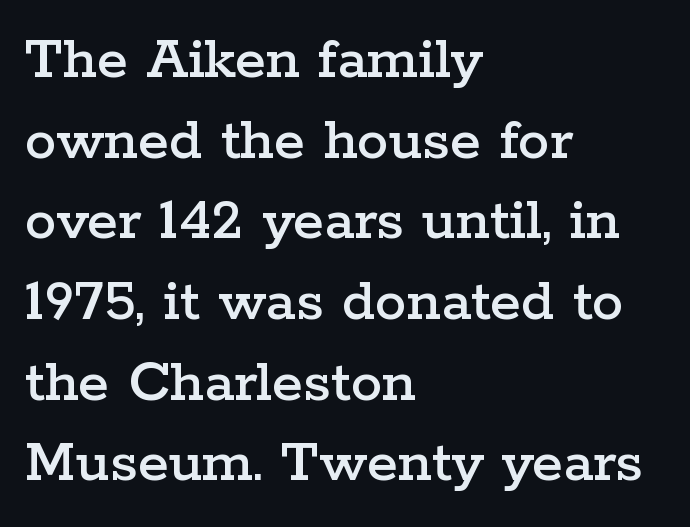
Note: serifs present on the glyphs. Bare-footed words on every line. The letters advance in unequal steps, a hallmark of proportional type. These lines were composed using upright roman letters.
